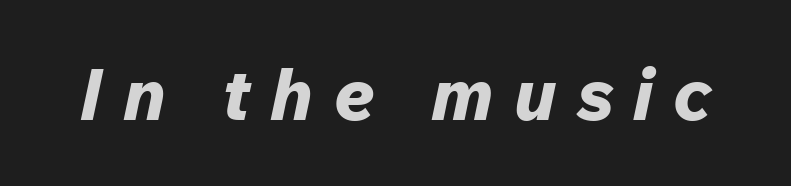
The axis of the letterforms is tilted away from vertical. The letterforms stand isolated, each surrounded by extra space. Bare-footed words on every line. Typesetter's note: full bold, strokes at maximum text heaviness.
